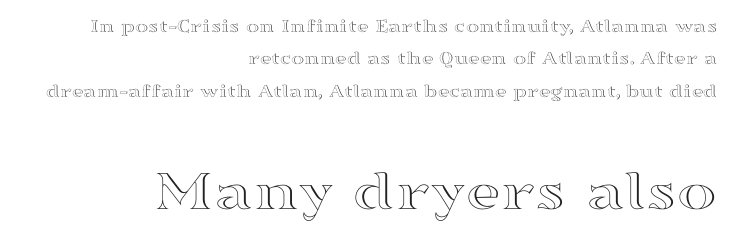
{"italic": "no", "width": "wide", "x_height": "medium", "monospaced": "no", "underline": "no", "align": "right", "line_spacing": "normal", "line_spacing_ratio": 1.62, "letter_spacing": "normal", "letter_spacing_em": 0.0, "larger_block": "second", "size_ratio": 3.0, "glyph_px": 60}
